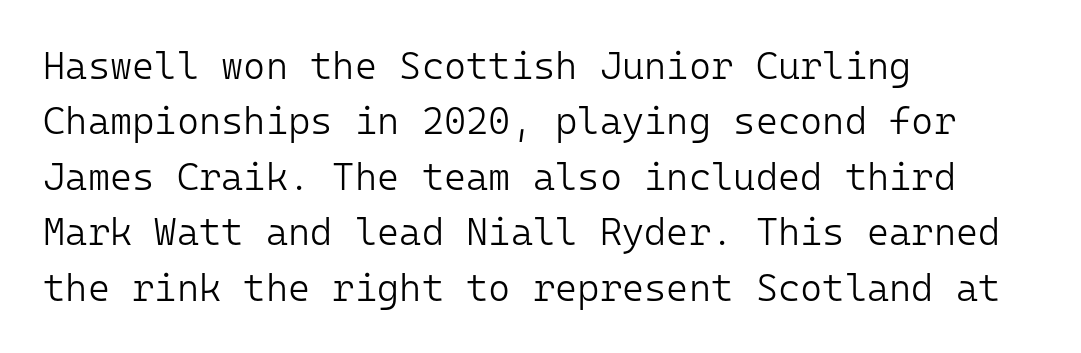
Q: Is the text bold? A: No.
Q: Is the text italic (slanted)? A: No, it is upright.
Q: Is the typeface a serif or a sans-serif typeface? A: Sans-serif.
Q: Is the text underlined? A: No.
Q: How is the paragraph aligned? A: Left-aligned.
Q: Is the spacing between letters normal or unusually wide? A: Normal.
Q: Is the spacing between lines tight, normal or loose? A: Normal.
Q: Width (condensed, normal, or wide)? A: Normal.
Q: Stroke contrast? A: Low.
Q: x-height? A: Medium.
Q: Monospaced? A: Yes.
